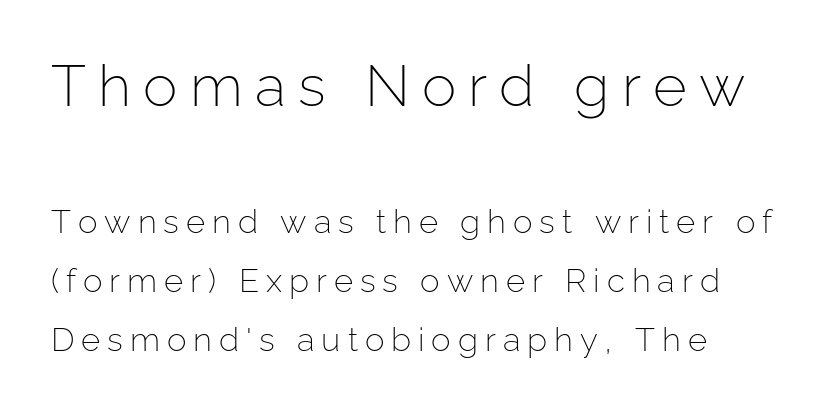
Q: Is the text bold? A: No.
Q: Is the text italic (slanted)? A: No, it is upright.
Q: Is the typeface a serif or a sans-serif typeface? A: Sans-serif.
Q: Is the text underlined? A: No.
Q: How is the paragraph aligned? A: Left-aligned.
Q: Is the spacing between letters normal or unusually wide? A: Unusually wide.
Q: Which block of text is set in a larger size, the first (top) or the second (bottom)? A: The first (top) one.
Q: Width (condensed, normal, or wide)? A: Normal.
Q: Stroke contrast? A: Low.
Q: x-height? A: Medium.
Q: Monospaced? A: No.
